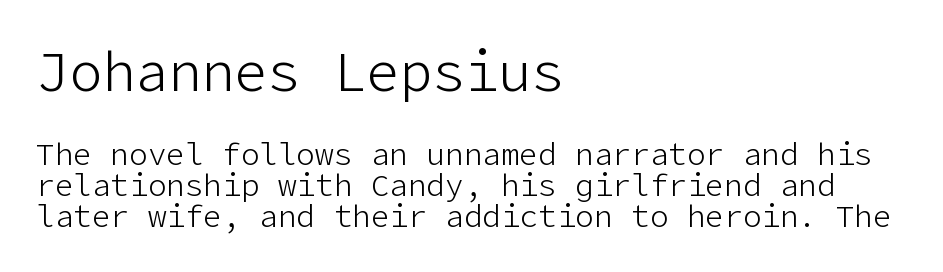
What kind of face is this? One without serifs — a sans. Weight: regular or lighter. Tracking here is standard; glyphs follow each other at the usual distance. Underlining? Definitely not there.
